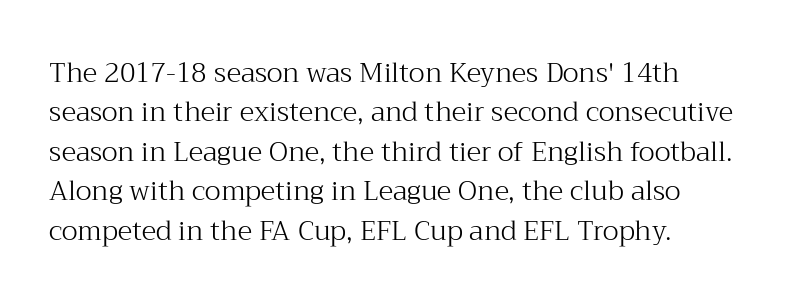
Quick note: not italic, upright. Is the stroke heavy? The answer is a plain regular-or-lighter. The setting favours the left margin, as ordinary paragraphs usually do. Has an underline been added? It has not. Tracking here is standard; glyphs follow each other at the usual distance. Line spacing here is normal.
